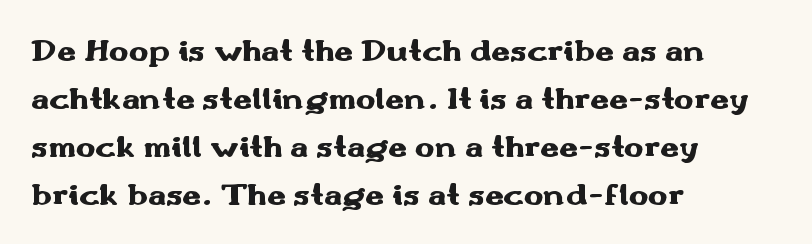
The image shows 33 px heavy, wide sans-serif type, upright; set left-aligned, normal line spacing (1.45x), normal letter spacing, not underlined; medium stroke contrast and a small x-height.
